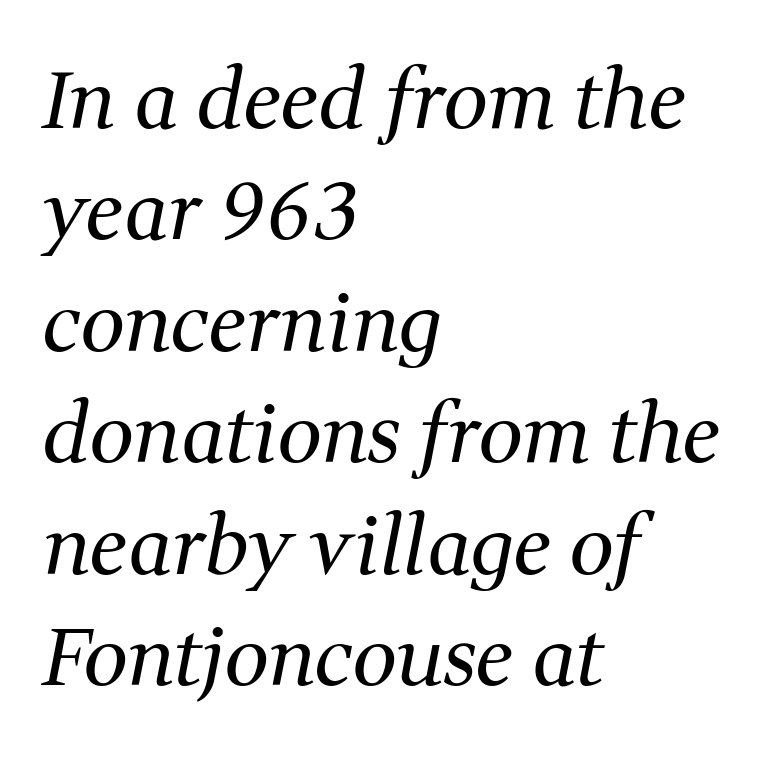
An italicized treatment has been applied to the whole sample. Anything drawn beneath the words? Only blank space. The line-height multiplier appears to be the usual default. The characters are drawn with everyday or finer stroke widths. Glyph-to-glyph distance matches everyday printed text. The type family on display is of the serif kind.
